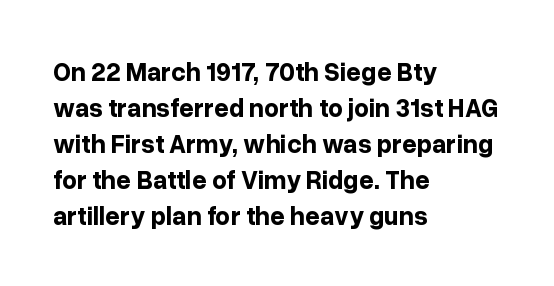
Weight: bold. Inter-character spacing is left at the font's built-in metrics. Check the space under the baseline: it is left empty. These lines sit exactly where default settings would place them. Compared with a centered layout, this one pins lines to the left instead.
